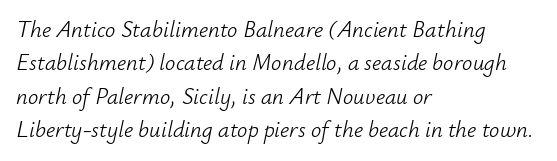
Q: Is the text bold? A: No.
Q: Is the text italic (slanted)? A: Yes, it leans right by about 12 degrees.
Q: Is the text underlined? A: No.
Q: How is the paragraph aligned? A: Left-aligned.
Q: Is the spacing between letters normal or unusually wide? A: Normal.
Q: Is the spacing between lines tight, normal or loose? A: Normal.
